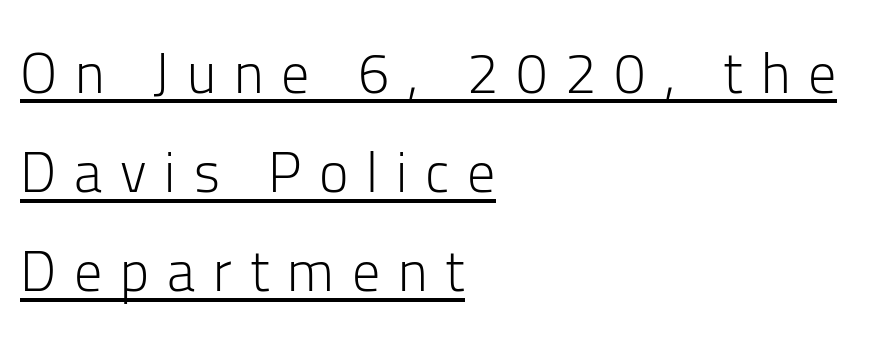
Type style note: lacks serifs. The paragraph shown leans on its left margin. Do the letters lean? They stand straight. The letters advance in unequal steps, a hallmark of proportional type. Every word sits above its own underline.
